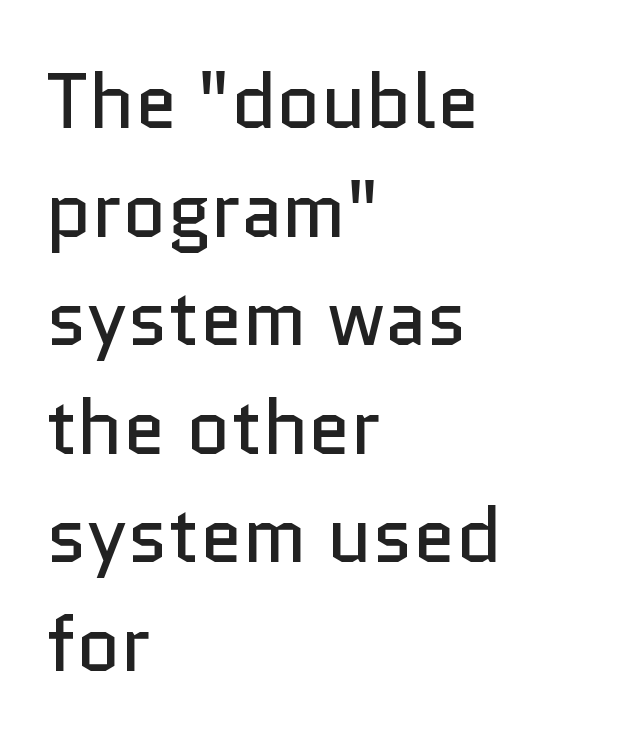
{"serif": "no", "italic": "no", "bold": "no", "weight": "regular", "width": "normal", "stroke_contrast": "low", "x_height": "medium", "monospaced": "no", "underline": "no", "align": "left", "line_spacing": "normal", "line_spacing_ratio": 1.41, "letter_spacing": "normal", "letter_spacing_em": 0.0, "glyph_px": 77}
